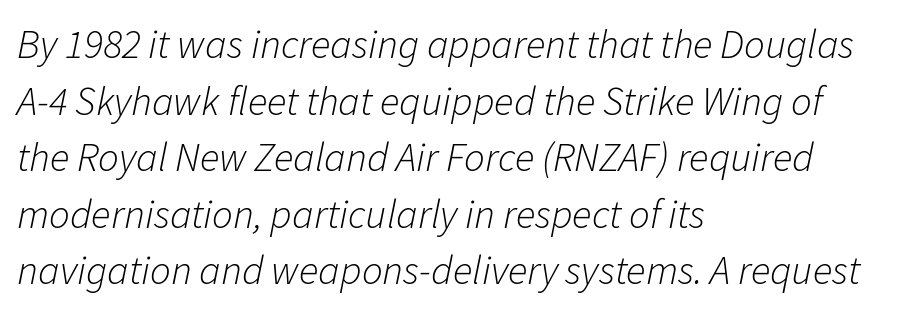
The image shows 41 px light type, italic (leaning right); set left-aligned, normal line spacing (1.38x), normal letter spacing, not underlined; low stroke contrast and a medium x-height.
